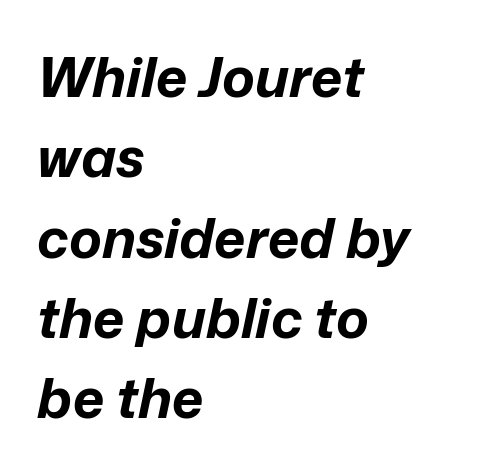
The image shows 55 px bold type, italic (leaning right); set left-aligned, normal line spacing (1.46x), normal letter spacing, not underlined; low stroke contrast and a medium x-height.
